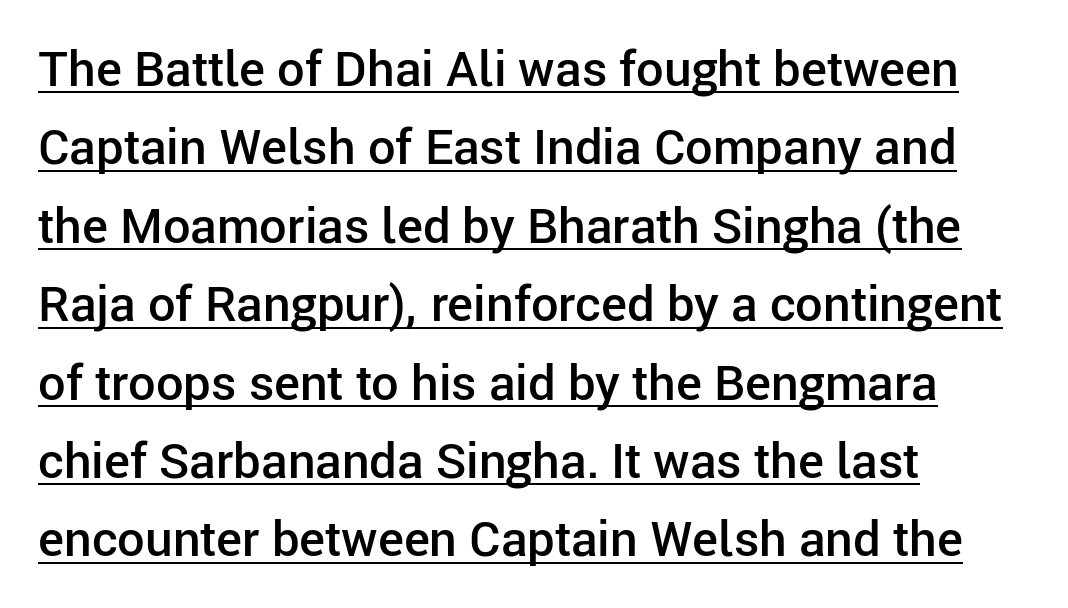
This rendering uses left alignment, leaving the right contour irregular. This is roman type, the default non-slanted kind. Regarding leading, the lines here are spaced in the standard way. Observe the ordinary spacing: letters are neighbours, not strangers. Every letter is mildly thick-stroked: semibold rather than bold.
